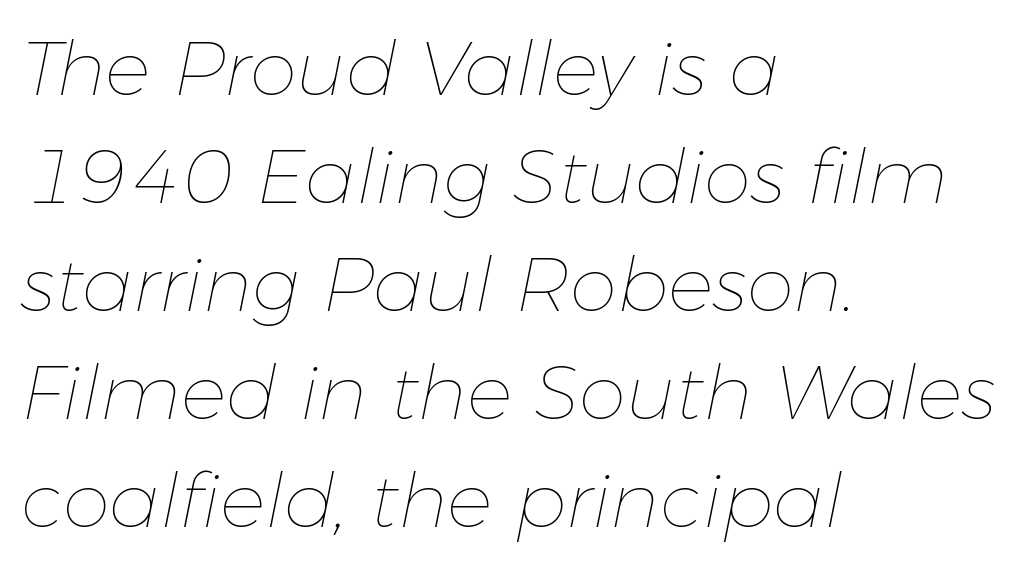
The letters look calm and open, with moderate or lighter stems. Designer's note — italics engaged. Successive baselines arrive at the customary interval. How are the letters spaced? Ordinarily, with no added tracking. Is this a fixed-width face? No — the glyphs have proportional, varying widths.
